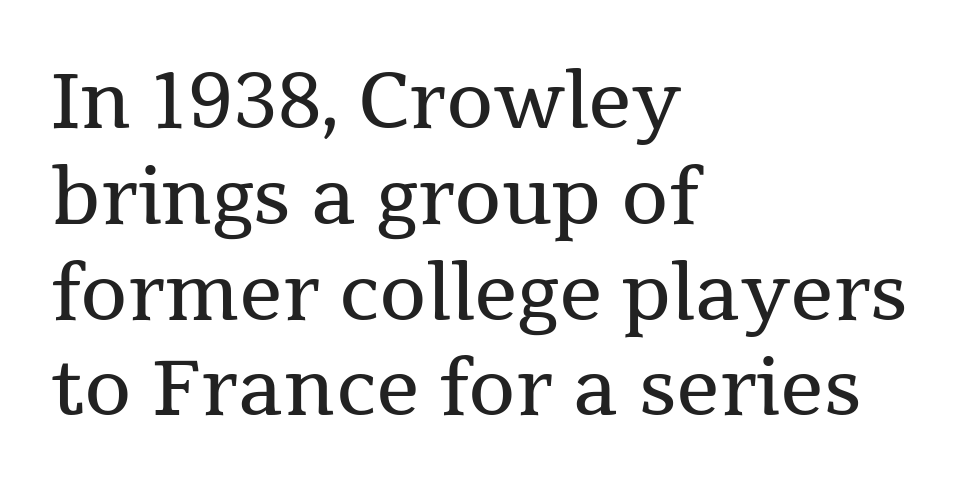
The tracking reads as untouched default to a designer's eye. Stem width sits at or under what a default text font uses. Regarding leading, the lines here are spaced in the standard way. In terms of letterform style, serifs are clearly present.
